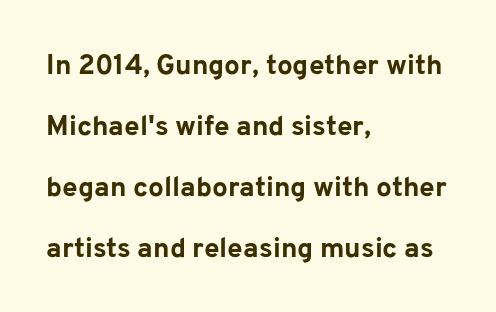
{"serif": "no", "italic": "no", "bold": "yes", "weight": "bold", "width": "normal", "stroke_contrast": "low", "x_height": "medium", "monospaced": "no", "underline": "no", "align": "left", "line_spacing": "loose", "line_spacing_ratio": 2.18, "letter_spacing": "normal", "letter_spacing_em": 0.0, "glyph_px": 28}
